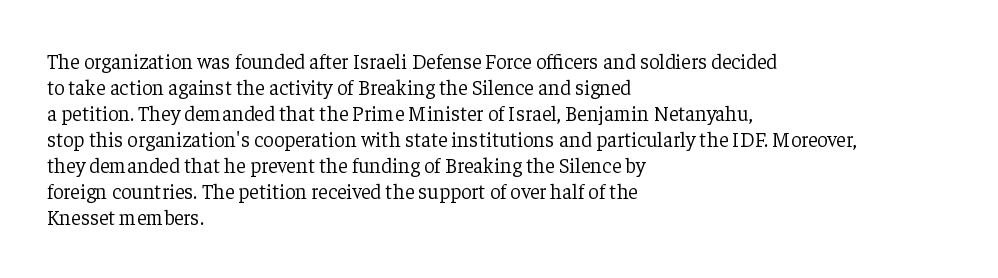
{"italic": "no", "bold": "no", "underline": "no", "align": "left", "line_spacing_ratio": 1.24, "letter_spacing": "normal", "letter_spacing_em": 0.0, "glyph_px": 21}
